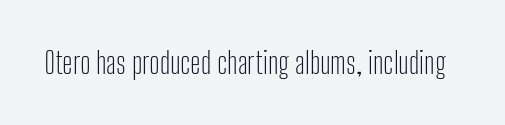
Think of a printed novel: that variable character pitch is what you see here. Italic: no, the glyphs are upright roman. The specimen omits any rule beneath the text block's lines. Compared with a typical body face, this is equally light or lighter still.
